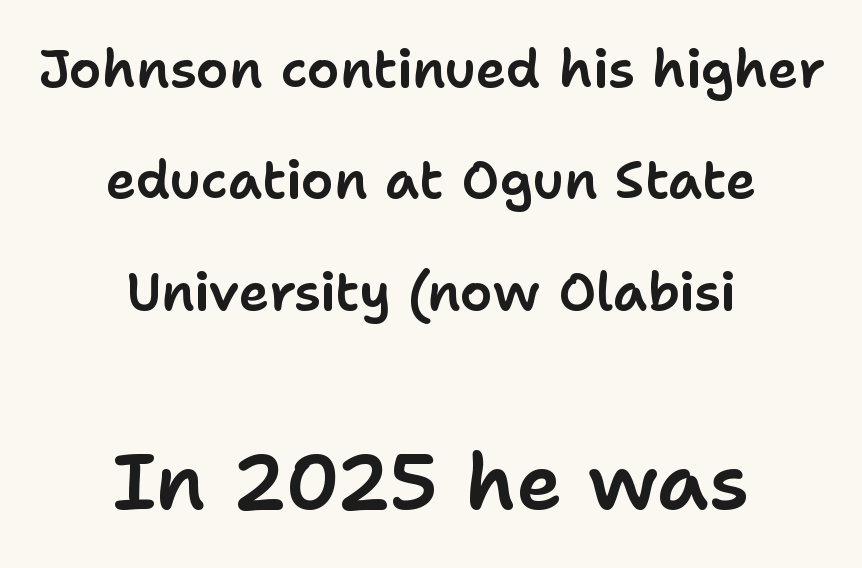
Q: Is the text italic (slanted)? A: No, it is upright.
Q: Is the typeface a serif or a sans-serif typeface? A: Sans-serif.
Q: Is the text underlined? A: No.
Q: How is the paragraph aligned? A: Centered.
Q: Is the spacing between letters normal or unusually wide? A: Normal.
Q: Is the spacing between lines tight, normal or loose? A: Loose.
Q: Which block of text is set in a larger size, the first (top) or the second (bottom)? A: The second (bottom) one.
Q: Width (condensed, normal, or wide)? A: Normal.
Q: Stroke contrast? A: Low.
Q: x-height? A: Medium.
Q: Monospaced? A: No.
